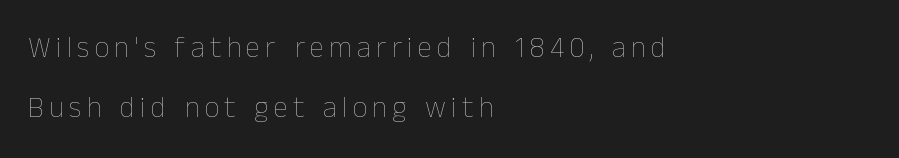
The lines are quadded left. Anything drawn beneath the words? Only blank space. The block of text is sparse from top to bottom, with ample space between rows. Spacing verdict: proportional, widths tailored to each character. The font's upright variant was chosen for this text.
